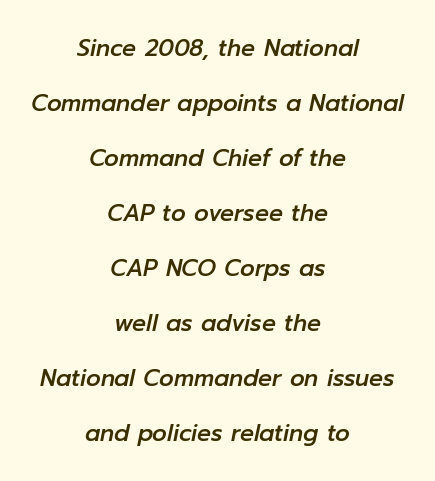
Q: Is the text italic (slanted)? A: Yes, it leans right by about 12 degrees.
Q: Is the text underlined? A: No.
Q: How is the paragraph aligned? A: Centered.
Q: Is the spacing between letters normal or unusually wide? A: Normal.
Q: Is the spacing between lines tight, normal or loose? A: Loose.
